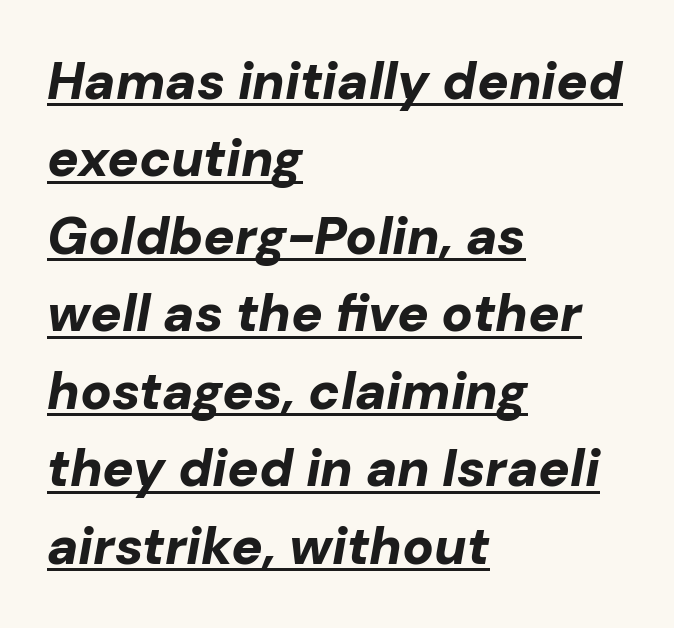
{"italic": "yes", "lean": "right", "slant_degrees": 10, "bold": "yes", "weight": "bold", "width": "normal", "stroke_contrast": "low", "x_height": "medium", "monospaced": "no", "underline": "yes", "align": "left", "line_spacing": "normal", "line_spacing_ratio": 1.49, "letter_spacing": "normal", "letter_spacing_em": 0.0, "glyph_px": 52}
